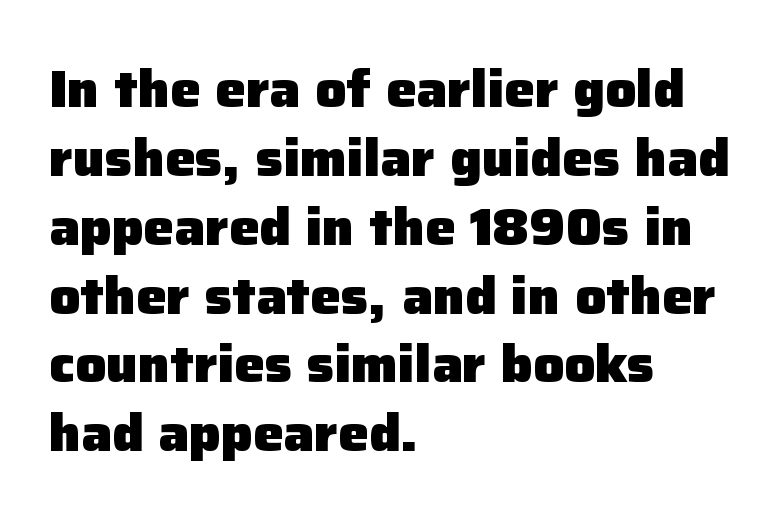
Does the leading feel generous? No, just average. This is roman type, the default non-slanted kind. The strip under each line holds only bare page. You could not count columns in this text — the font is proportionally spaced.
